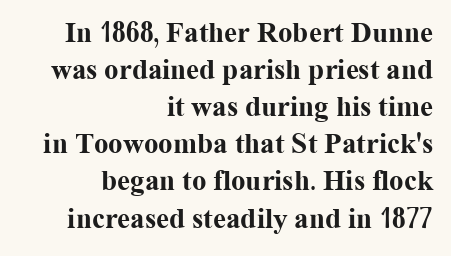
The image shows 29 px bold serif type, upright; set right-aligned, normal line spacing (1.28x), normal letter spacing, not underlined; medium stroke contrast and a medium x-height.
